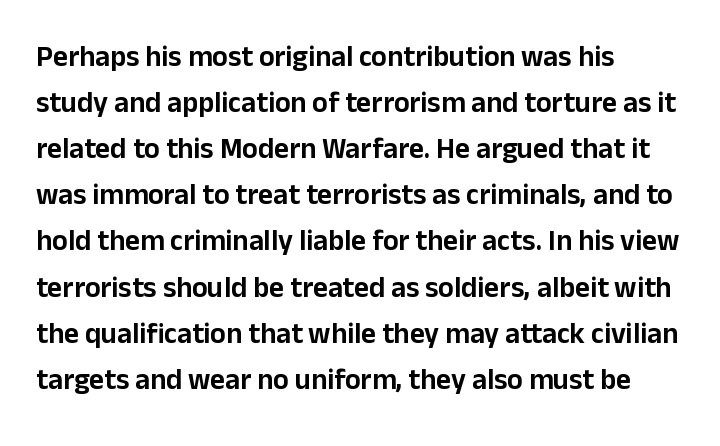
Note the varied advance widths — an 'i' is clearly narrower than an 'm'. Teacher's note: observe the even left margin — that is flush-left alignment. Students, note that the glyphs here touch the page at normal intervals. The line-height multiplier appears to be the usual default.
